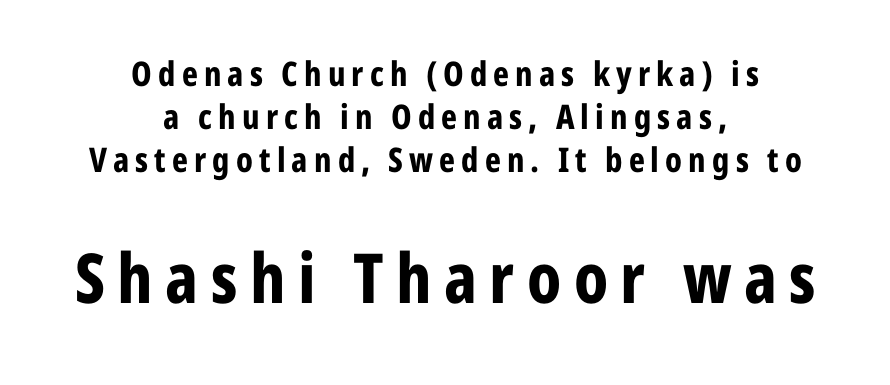
The image shows 69 px bold, condensed sans-serif type, upright; set centered, normal line spacing (1.26x), not underlined; the second (bottom) block is 2.03x larger; low stroke contrast and a medium x-height.
